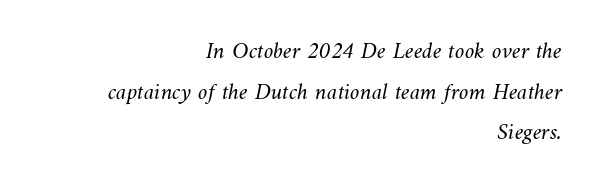
{"bold": "no", "underline": "no", "align": "right", "line_spacing": "normal", "line_spacing_ratio": 1.69, "letter_spacing": "normal", "letter_spacing_em": 0.0, "glyph_px": 24}
